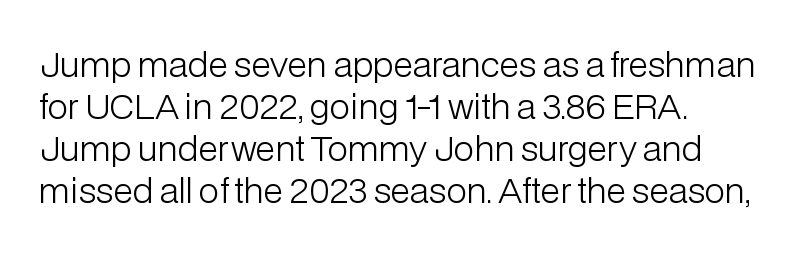
{"serif": "no", "italic": "no", "bold": "no", "weight": "light", "width": "normal", "stroke_contrast": "low", "x_height": "medium", "monospaced": "no", "underline": "no", "line_spacing_ratio": 1.24, "letter_spacing": "normal", "letter_spacing_em": 0.0, "glyph_px": 34}
